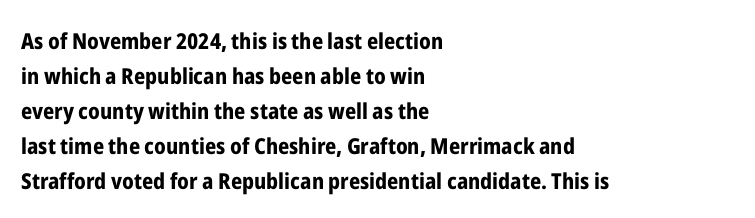
The image shows 22 px bold type, upright; set left-aligned, normal line spacing (1.59x), normal letter spacing, not underlined.
